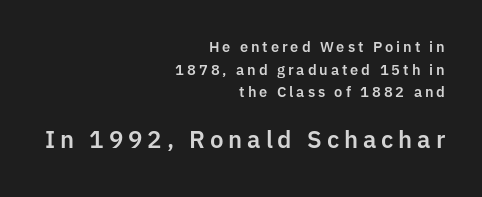
The image shows 23 px text type, upright; set right-aligned, normal line spacing (1.62x), unusually wide letter spacing (+0.21 em), not underlined; the second (bottom) block is 1.64x larger.
